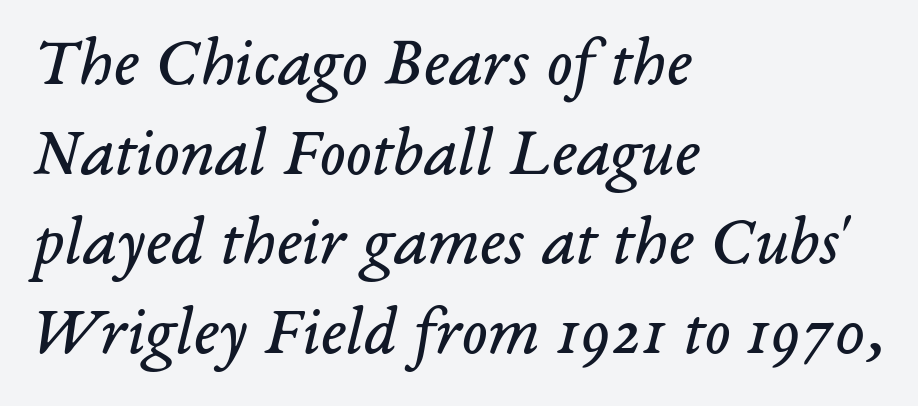
Q: Is the text bold? A: No.
Q: Is the text italic (slanted)? A: Yes, it leans right by about 14 degrees.
Q: Is the typeface a serif or a sans-serif typeface? A: Serif.
Q: Is the text underlined? A: No.
Q: How is the paragraph aligned? A: Left-aligned.
Q: Is the spacing between letters normal or unusually wide? A: Normal.
Q: Is the spacing between lines tight, normal or loose? A: Normal.
Q: Width (condensed, normal, or wide)? A: Normal.
Q: Stroke contrast? A: Low.
Q: x-height? A: Medium.
Q: Monospaced? A: No.
